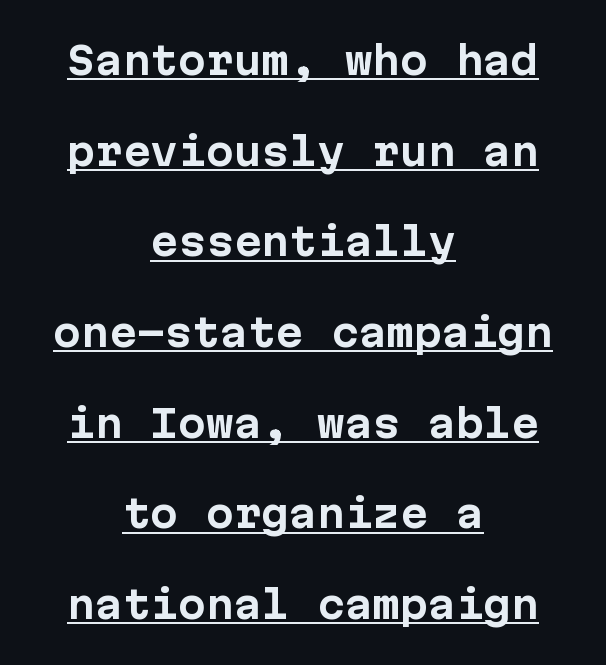
Q: Is the text bold? A: Yes.
Q: Is the text italic (slanted)? A: No, it is upright.
Q: Is the typeface a serif or a sans-serif typeface? A: Sans-serif.
Q: Is the text underlined? A: Yes.
Q: How is the paragraph aligned? A: Centered.
Q: Is the spacing between letters normal or unusually wide? A: Normal.
Q: Is the spacing between lines tight, normal or loose? A: Loose.
Q: Width (condensed, normal, or wide)? A: Normal.
Q: Stroke contrast? A: Low.
Q: x-height? A: Medium.
Q: Monospaced? A: Yes.
